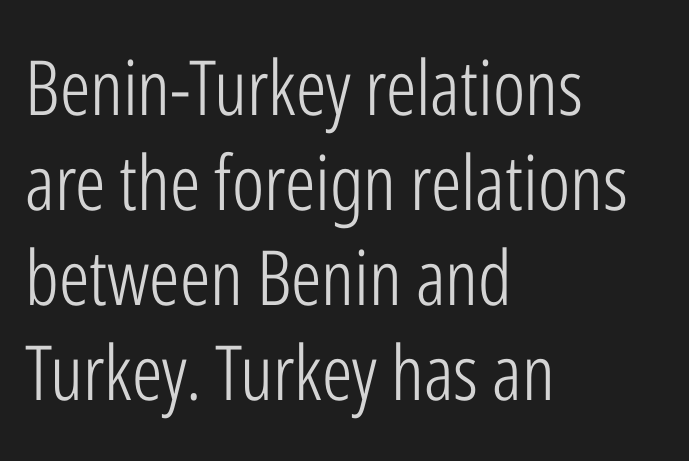
Note the varied advance widths — an 'i' is clearly narrower than an 'm'. This rendering features lettering with no underline. The lines in this sample share a left origin and differ only in where they stop. The axis of the letterforms is exactly vertical. A sans-serif font was chosen for this passage.
